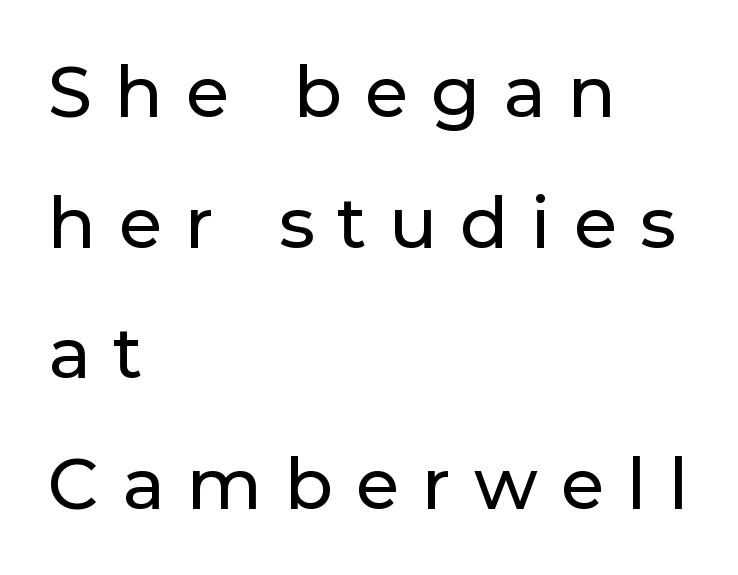
The typeface chosen for these lines omits serifs. You could not count columns in this text — the font is proportionally spaced. Italic: no, the glyphs are upright roman. The paragraph shown leans on its left margin. Words appear elongated and porous because spacing is wide. Unmarked baselines from the first word to the last.
